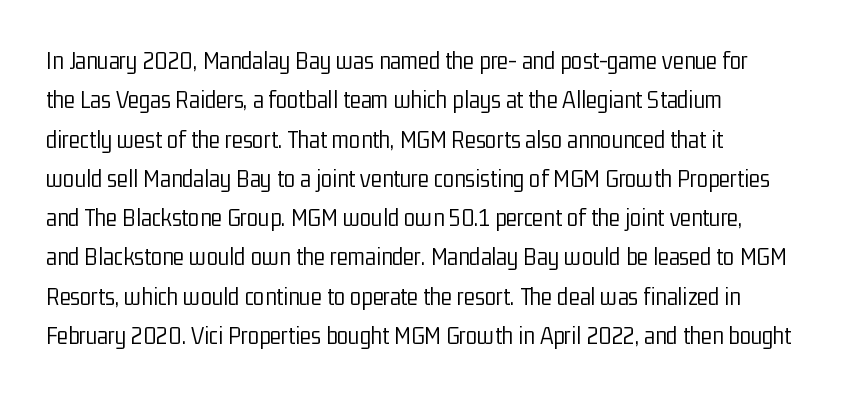
The image shows 26 px text type, upright; set left-aligned, normal line spacing (1.51x), normal letter spacing, not underlined.
